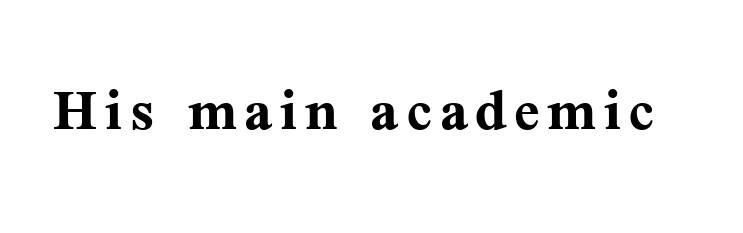
Q: Is the text bold? A: Yes.
Q: Is the text italic (slanted)? A: No, it is upright.
Q: Is the typeface a serif or a sans-serif typeface? A: Serif.
Q: Is the text underlined? A: No.
Q: Width (condensed, normal, or wide)? A: Normal.
Q: Stroke contrast? A: Medium.
Q: x-height? A: Medium.
Q: Monospaced? A: No.
